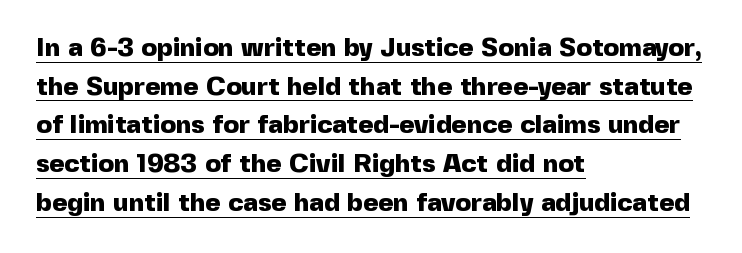
The image shows 26 px bold type, upright; set left-aligned, normal line spacing (1.49x), normal letter spacing, underlined.
